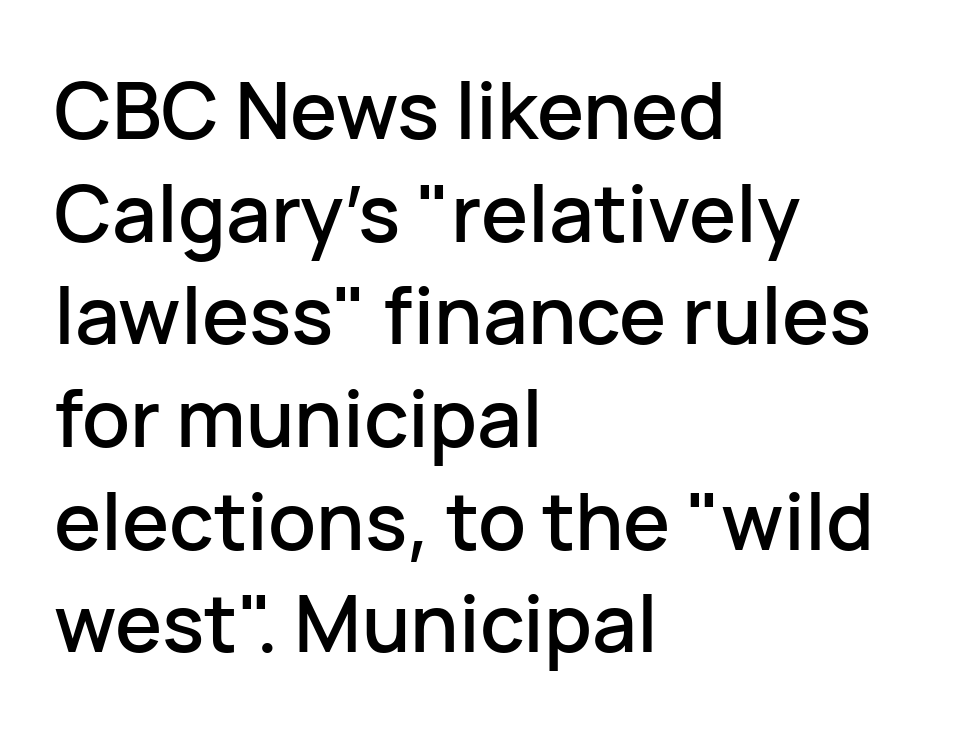
The image shows 79 px sans-serif type, upright; set left-aligned, normal line spacing (1.3x), normal letter spacing, not underlined; low stroke contrast and a medium x-height.
